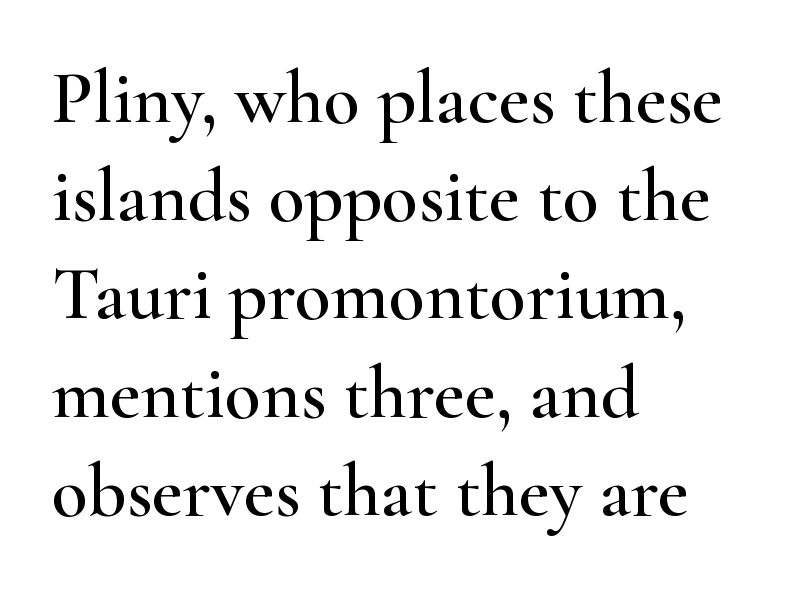
{"serif": "yes", "italic": "no", "width": "wide", "stroke_contrast": "high", "x_height": "small", "monospaced": "no", "underline": "no", "align": "left", "line_spacing": "normal", "line_spacing_ratio": 1.31, "letter_spacing": "normal", "letter_spacing_em": 0.0, "glyph_px": 75}
